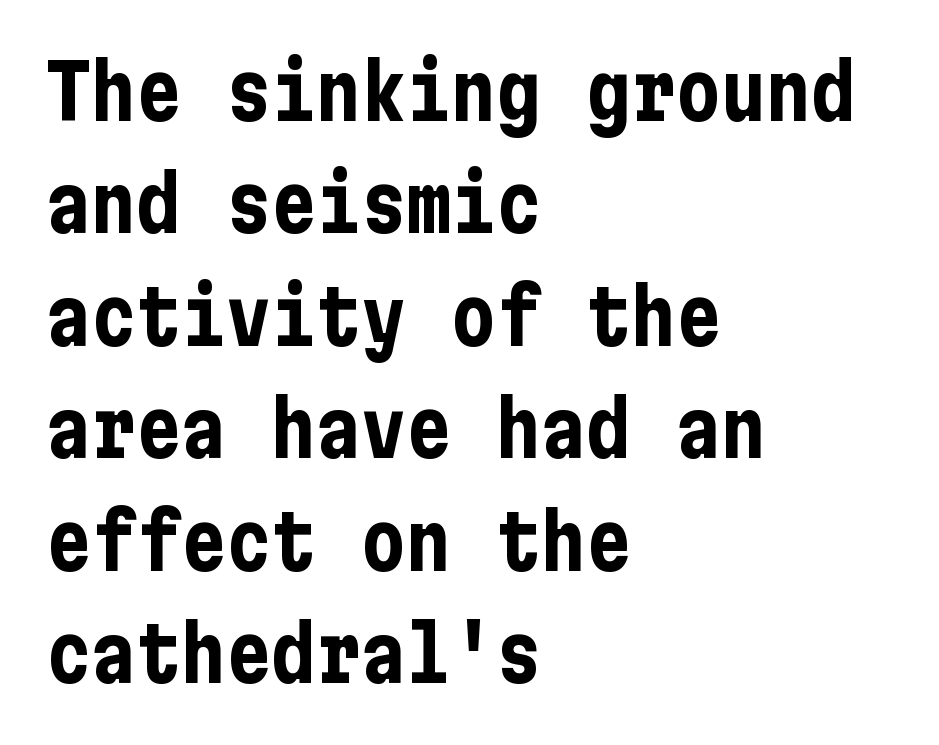
{"serif": "no", "italic": "no", "bold": "yes", "weight": "bold", "width": "condensed", "stroke_contrast": "low", "x_height": "medium", "underline": "no", "align": "left", "line_spacing": "normal", "line_spacing_ratio": 1.5, "letter_spacing": "normal", "letter_spacing_em": 0.0, "glyph_px": 75}
